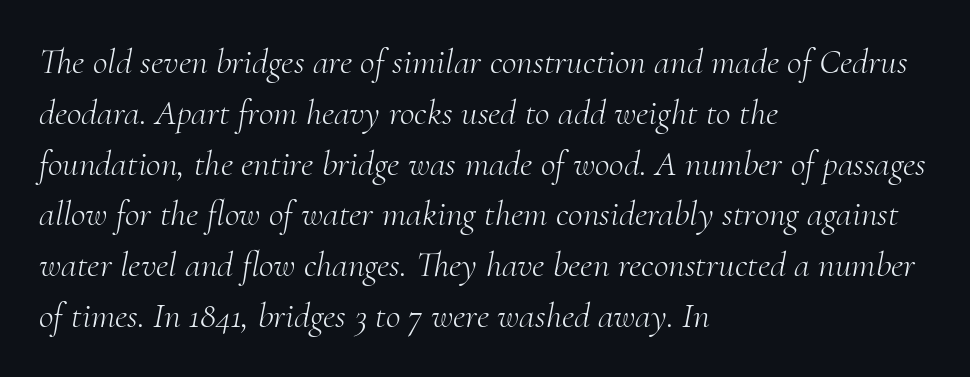
The image shows 36 px light serif type, italic (leaning right); set left-aligned, normal line spacing (1.41x), normal letter spacing, not underlined; medium stroke contrast and a small x-height.
